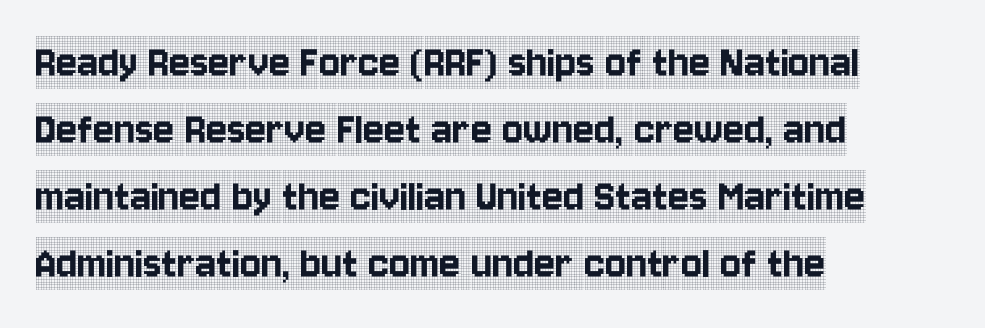
Q: Is the text italic (slanted)? A: No, it is upright.
Q: Is the typeface a serif or a sans-serif typeface? A: Serif.
Q: Is the text underlined? A: No.
Q: How is the paragraph aligned? A: Left-aligned.
Q: Is the spacing between letters normal or unusually wide? A: Normal.
Q: Is the spacing between lines tight, normal or loose? A: Normal.
Q: Width (condensed, normal, or wide)? A: Condensed.
Q: x-height? A: Large.
Q: Monospaced? A: No.
